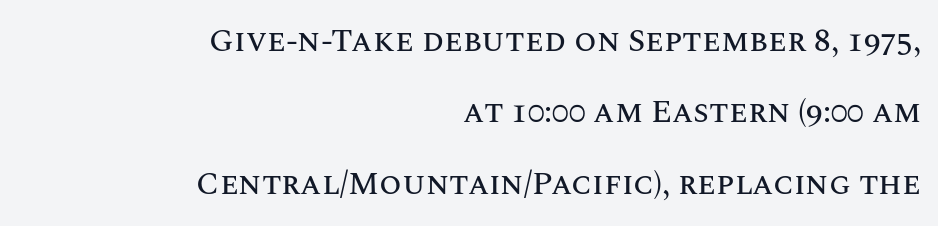
Q: Is the text italic (slanted)? A: No, it is upright.
Q: Is the text underlined? A: No.
Q: How is the paragraph aligned? A: Right-aligned.
Q: Is the spacing between letters normal or unusually wide? A: Normal.
Q: Is the spacing between lines tight, normal or loose? A: Loose.
Q: Width (condensed, normal, or wide)? A: Normal.
Q: Stroke contrast? A: Medium.
Q: x-height? A: Large.
Q: Monospaced? A: No.
